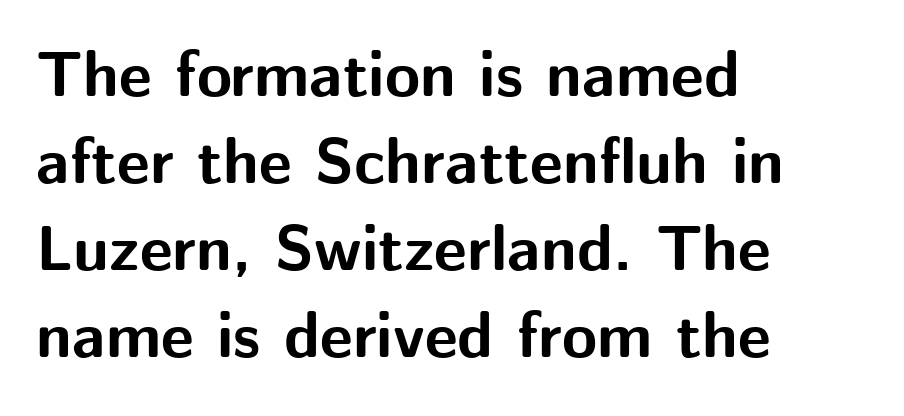
Line beginnings align vertically; line endings do not. The characters look thick and weighty, a clear bold. Here the designer chose a conventional face with non-uniform glyph widths. Characters remain perfectly vertical along every line.
